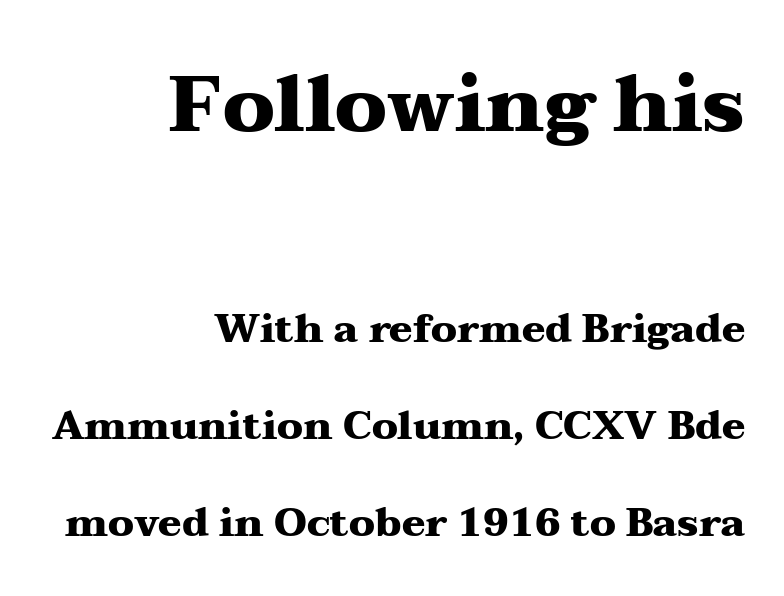
The image shows 78 px heavy, wide serif type, upright; set right-aligned, loose line spacing (2.49x), normal letter spacing, not underlined; the first (top) block is 2.0x larger; medium stroke contrast and a medium x-height.
